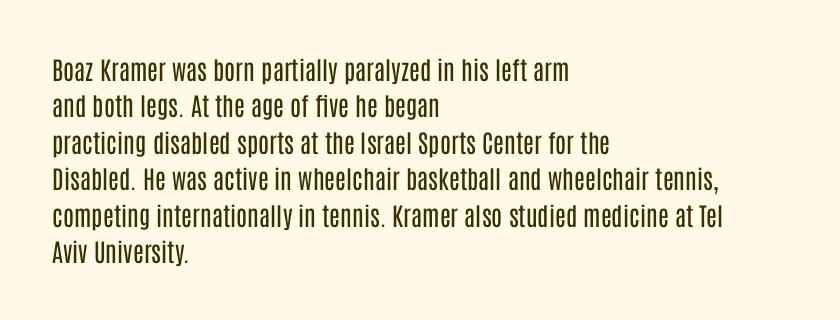
Q: Is the text bold? A: No.
Q: Is the text italic (slanted)? A: No, it is upright.
Q: Is the text underlined? A: No.
Q: How is the paragraph aligned? A: Left-aligned.
Q: Is the spacing between letters normal or unusually wide? A: Normal.
Q: Is the spacing between lines tight, normal or loose? A: Normal.
